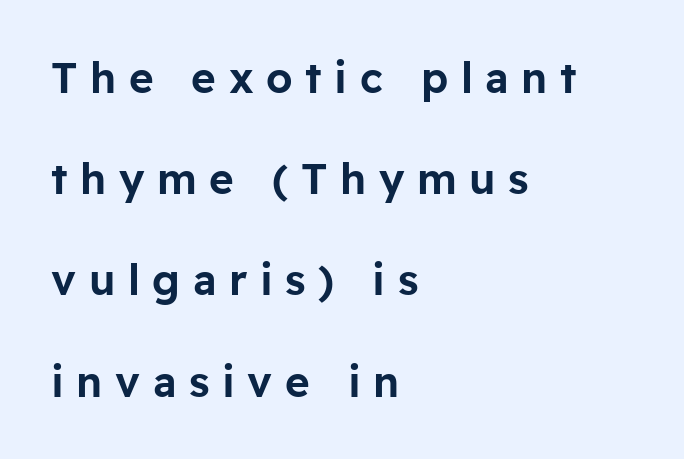
Q: Is the text italic (slanted)? A: No, it is upright.
Q: Is the typeface a serif or a sans-serif typeface? A: Sans-serif.
Q: Is the text underlined? A: No.
Q: How is the paragraph aligned? A: Left-aligned.
Q: Is the spacing between letters normal or unusually wide? A: Unusually wide.
Q: Is the spacing between lines tight, normal or loose? A: Loose.
Q: Width (condensed, normal, or wide)? A: Normal.
Q: Stroke contrast? A: Low.
Q: x-height? A: Medium.
Q: Monospaced? A: No.
